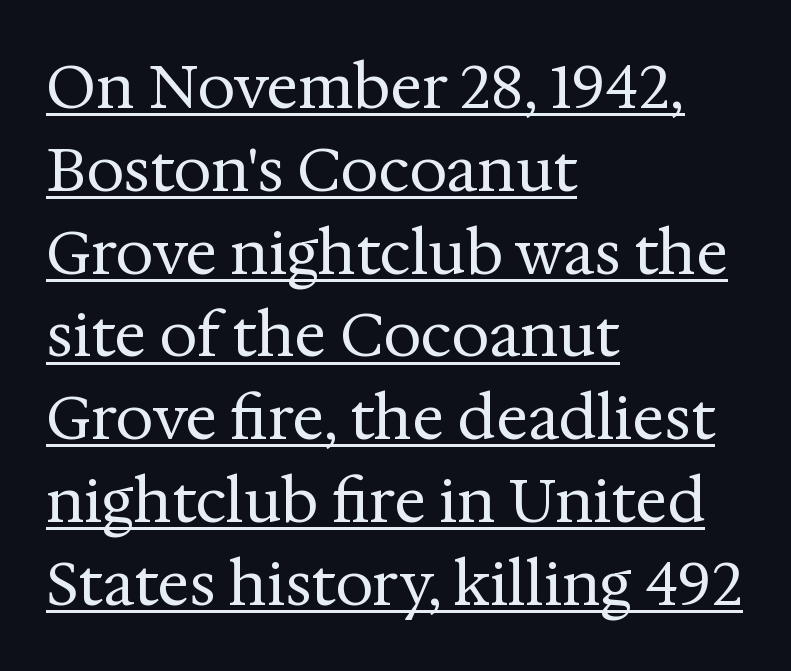
{"serif": "yes", "italic": "no", "bold": "no", "weight": "regular", "width": "normal", "stroke_contrast": "medium", "x_height": "medium", "monospaced": "no", "underline": "yes", "align": "left", "line_spacing": "normal", "line_spacing_ratio": 1.38, "letter_spacing": "normal", "letter_spacing_em": 0.0, "glyph_px": 60}
